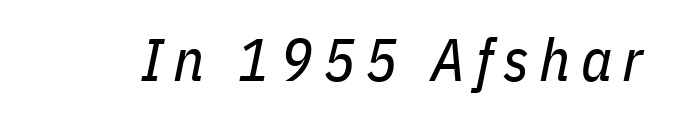
Nobody drew a line under any word here. The rendering uses natural spacing where letterforms have individual widths. Would a proofreader flag this as italicized? Yes. Unbolded letterforms with no extra heft.
